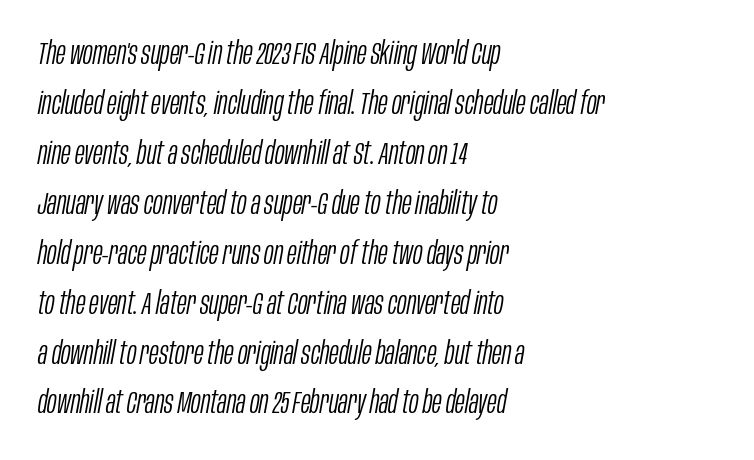
Q: Is the text bold? A: No.
Q: Is the text italic (slanted)? A: Yes, it leans right by about 10 degrees.
Q: Is the text underlined? A: No.
Q: How is the paragraph aligned? A: Left-aligned.
Q: Is the spacing between letters normal or unusually wide? A: Normal.
Q: Is the spacing between lines tight, normal or loose? A: Normal.
Q: Width (condensed, normal, or wide)? A: Condensed.
Q: Stroke contrast? A: Low.
Q: x-height? A: Large.
Q: Monospaced? A: No.
